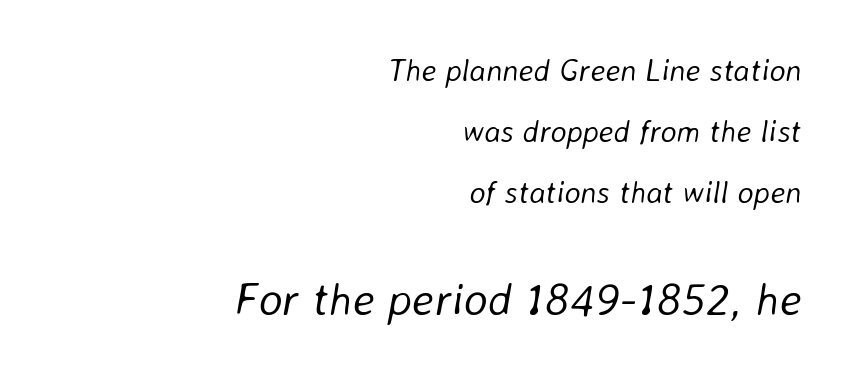
Q: Is the text bold? A: No.
Q: Is the text italic (slanted)? A: Yes, it leans right by about 8 degrees.
Q: Is the text underlined? A: No.
Q: How is the paragraph aligned? A: Right-aligned.
Q: Is the spacing between letters normal or unusually wide? A: Normal.
Q: Is the spacing between lines tight, normal or loose? A: Loose.
Q: Which block of text is set in a larger size, the first (top) or the second (bottom)? A: The second (bottom) one.
Q: Width (condensed, normal, or wide)? A: Normal.
Q: Stroke contrast? A: Low.
Q: x-height? A: Medium.
Q: Monospaced? A: No.
